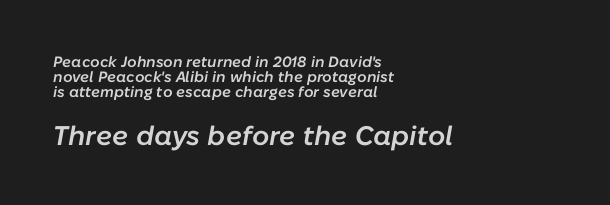
The image shows 27 px text type, italic (leaning right); set left-aligned, tight line spacing (1.01x), normal letter spacing, not underlined; the second (bottom) block is 1.8x larger.
